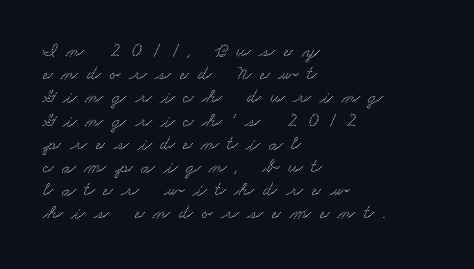
Q: Is the text underlined? A: No.
Q: How is the paragraph aligned? A: Left-aligned.
Q: Is the spacing between letters normal or unusually wide? A: Unusually wide.
